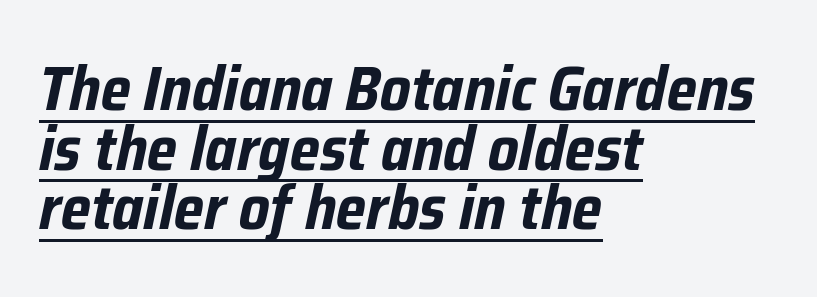
The image shows 62 px bold, condensed type, italic (leaning right); set left-aligned, tight line spacing (0.96x), normal letter spacing, underlined; low stroke contrast and a medium x-height.
